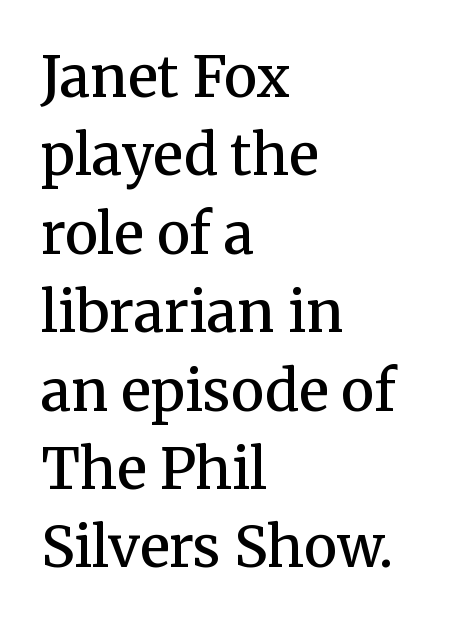
The image shows 56 px semibold serif type, upright; set left-aligned, normal line spacing (1.4x), normal letter spacing, not underlined; medium stroke contrast and a medium x-height.
